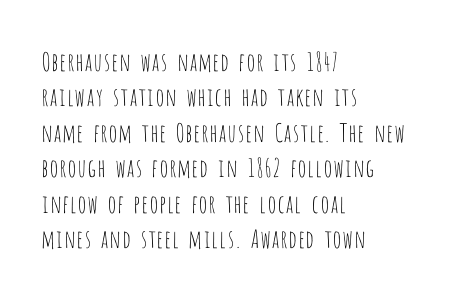
Plain, unruled lines of type. Is the type heavy? It reads as light-to-regular instead. Interline gaps are of average width in this sample. In terms of posture, this sample is upright. These lines are set flush left with a ragged right edge. Nothing unusual about the tracking: characters are spaced as the font intends.
